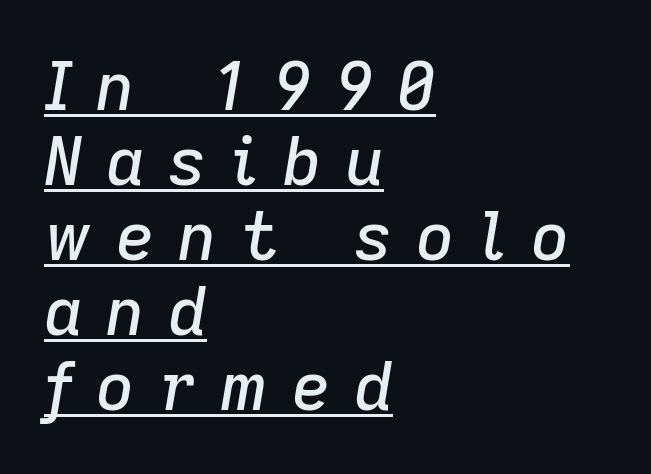
Q: Is the text italic (slanted)? A: Yes, it leans right by about 9 degrees.
Q: Is the text underlined? A: Yes.
Q: How is the paragraph aligned? A: Left-aligned.
Q: Is the spacing between letters normal or unusually wide? A: Unusually wide.
Q: Is the spacing between lines tight, normal or loose? A: Tight.
Q: Width (condensed, normal, or wide)? A: Normal.
Q: Stroke contrast? A: Low.
Q: x-height? A: Medium.
Q: Monospaced? A: No.
